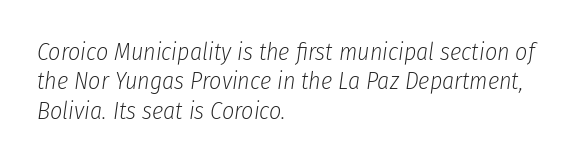
{"italic": "yes", "lean": "right", "slant_degrees": 8, "bold": "no", "underline": "no", "align": "left", "line_spacing_ratio": 1.22, "letter_spacing": "normal", "letter_spacing_em": 0.0, "glyph_px": 24}
